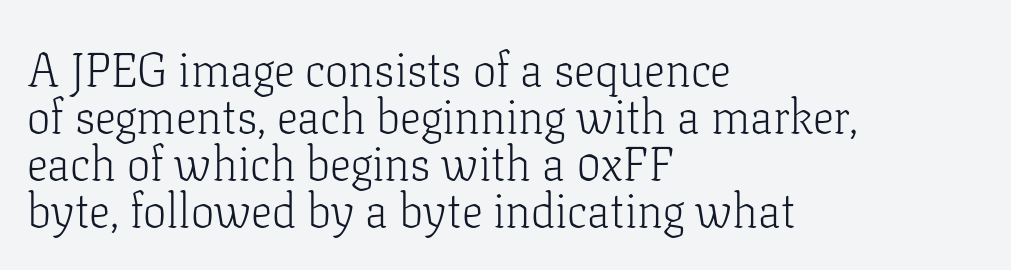
{"serif": "yes", "italic": "no", "bold": "no", "weight": "light", "width": "normal", "stroke_contrast": "low", "x_height": "medium", "monospaced": "no", "underline": "no", "align": "left", "line_spacing": "tight", "line_spacing_ratio": 1.0, "letter_spacing": "normal", "letter_spacing_em": 0.0, "glyph_px": 47}
